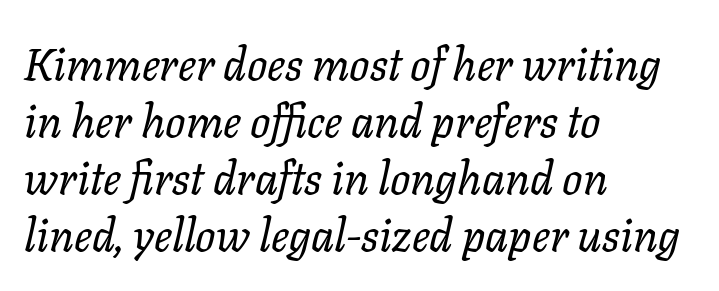
The image shows 45 px regular-weight type, italic (leaning right); set left-aligned, normal line spacing (1.27x), normal letter spacing, not underlined; low stroke contrast and a medium x-height.
